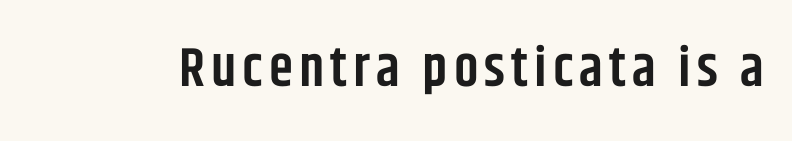
The image shows 55 px semibold, condensed sans-serif type, upright; set not underlined; low stroke contrast and a large x-height.
